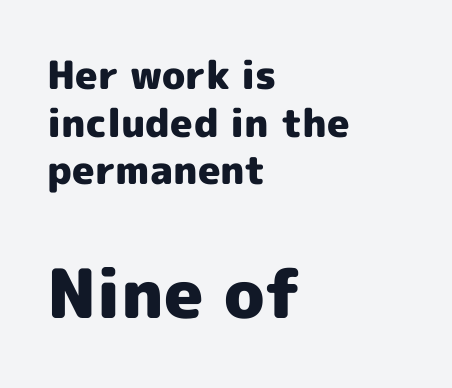
The image shows 68 px heavy sans-serif type, upright; set left-aligned, line spacing 1.22x, normal letter spacing, not underlined; the second (bottom) block is 1.74x larger; a medium x-height.
